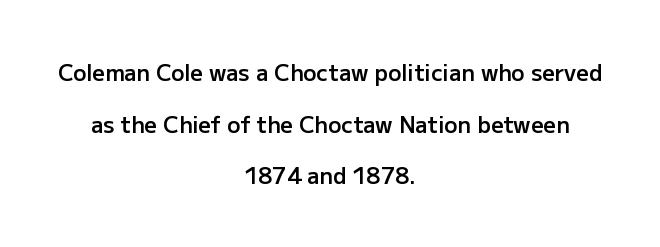
Q: Is the text bold? A: Semi-bold.
Q: Is the text italic (slanted)? A: No, it is upright.
Q: Is the text underlined? A: No.
Q: How is the paragraph aligned? A: Centered.
Q: Is the spacing between letters normal or unusually wide? A: Normal.
Q: Is the spacing between lines tight, normal or loose? A: Loose.
